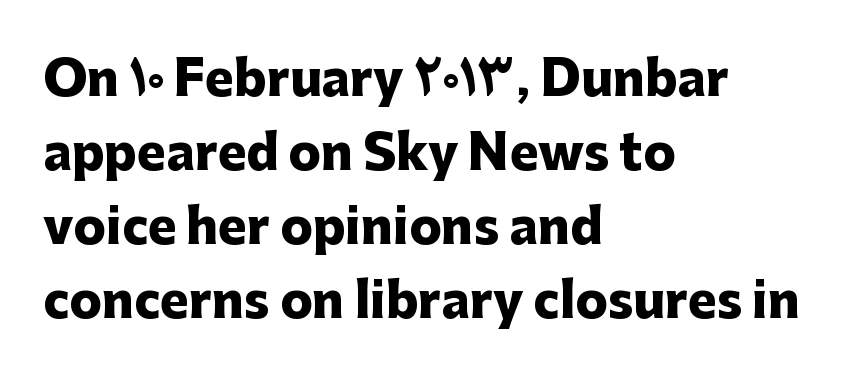
The image shows 48 px heavy sans-serif type, upright; set left-aligned, normal line spacing (1.54x), normal letter spacing, not underlined; low stroke contrast and a medium x-height.
